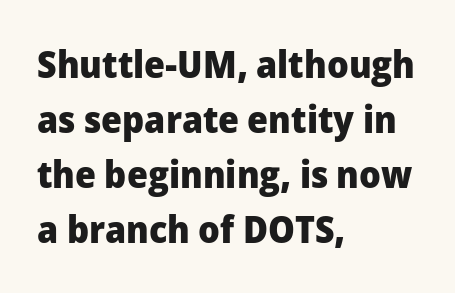
The image shows 38 px heavy sans-serif type, upright; set left-aligned, normal line spacing (1.45x), normal letter spacing, not underlined; low stroke contrast and a medium x-height.
